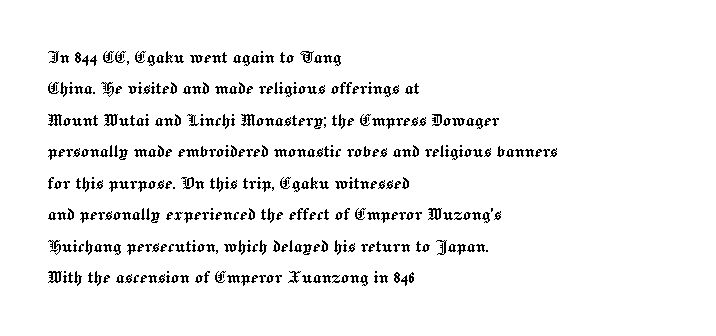
The image shows 21 px text type, upright; set left-aligned, normal line spacing (1.5x), normal letter spacing, not underlined.
